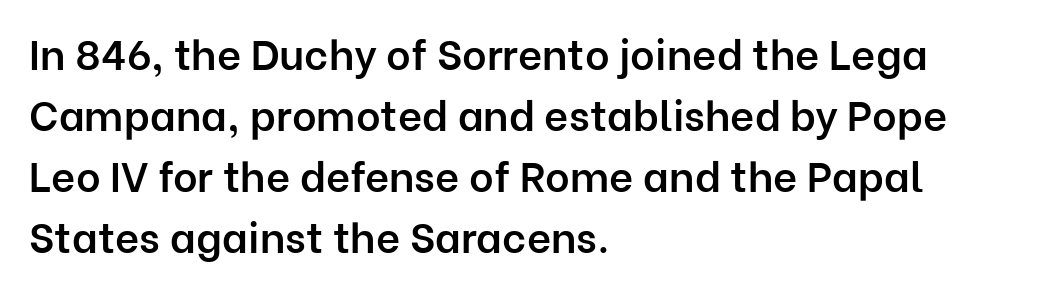
Q: Is the text bold? A: Semi-bold.
Q: Is the text italic (slanted)? A: No, it is upright.
Q: Is the typeface a serif or a sans-serif typeface? A: Sans-serif.
Q: Is the text underlined? A: No.
Q: How is the paragraph aligned? A: Left-aligned.
Q: Is the spacing between letters normal or unusually wide? A: Normal.
Q: Is the spacing between lines tight, normal or loose? A: Normal.
Q: Width (condensed, normal, or wide)? A: Normal.
Q: Stroke contrast? A: Low.
Q: x-height? A: Medium.
Q: Monospaced? A: No.
